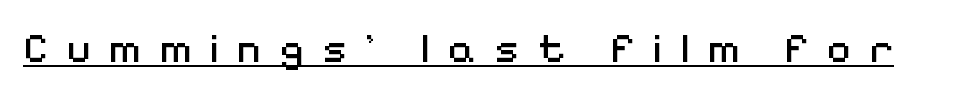
{"serif": "no", "italic": "no", "bold": "no", "weight": "regular", "width": "normal", "stroke_contrast": "medium", "x_height": "medium", "monospaced": "no", "underline": "yes", "letter_spacing": "wide", "letter_spacing_em": 0.43, "glyph_px": 42}
